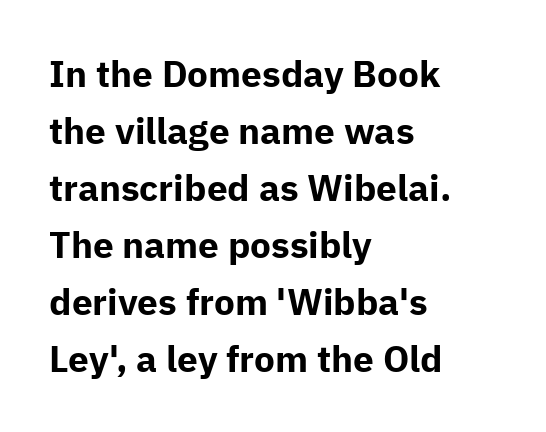
The image shows 37 px bold sans-serif type, upright; set left-aligned, normal line spacing (1.54x), normal letter spacing, not underlined; low stroke contrast and a medium x-height.
